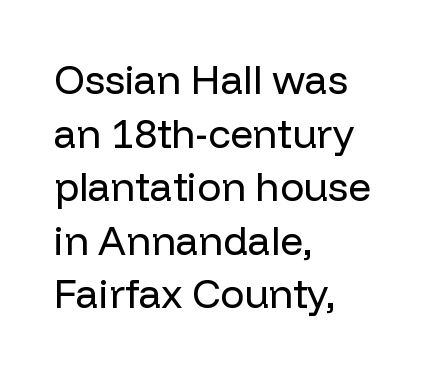
Q: Is the text bold? A: No.
Q: Is the text italic (slanted)? A: No, it is upright.
Q: Is the typeface a serif or a sans-serif typeface? A: Sans-serif.
Q: Is the text underlined? A: No.
Q: How is the paragraph aligned? A: Left-aligned.
Q: Is the spacing between letters normal or unusually wide? A: Normal.
Q: Is the spacing between lines tight, normal or loose? A: Normal.
Q: Width (condensed, normal, or wide)? A: Normal.
Q: Stroke contrast? A: Low.
Q: x-height? A: Medium.
Q: Monospaced? A: No.
